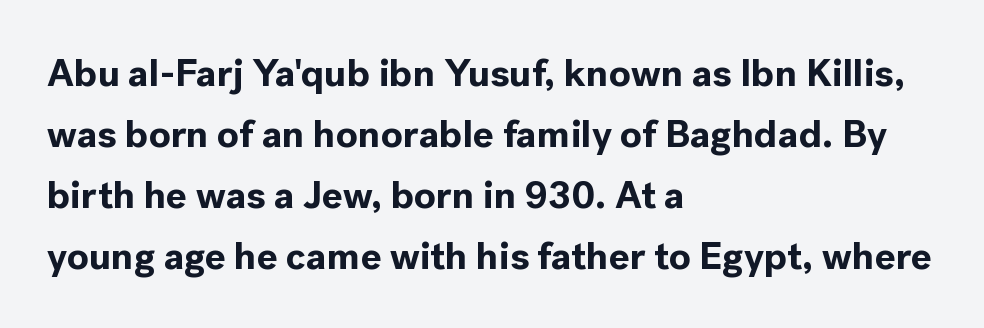
The image shows 39 px bold sans-serif type, upright; set left-aligned, normal line spacing (1.56x), normal letter spacing, not underlined; a medium x-height.
